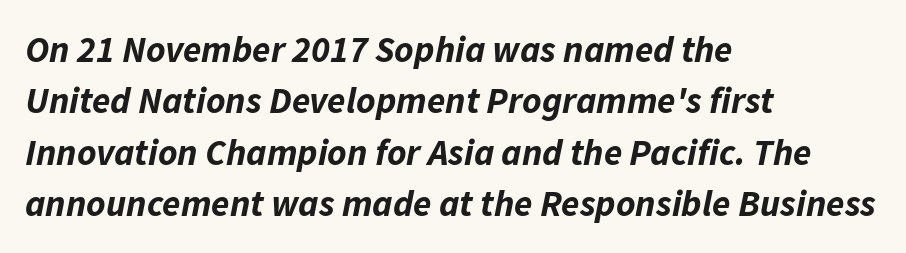
{"italic": "yes", "lean": "right", "slant_degrees": 11, "bold": "yes", "weight": "bold", "width": "normal", "stroke_contrast": "low", "x_height": "medium", "monospaced": "no", "underline": "no", "align": "left", "line_spacing": "normal", "line_spacing_ratio": 1.39, "letter_spacing": "normal", "letter_spacing_em": 0.0, "glyph_px": 37}
